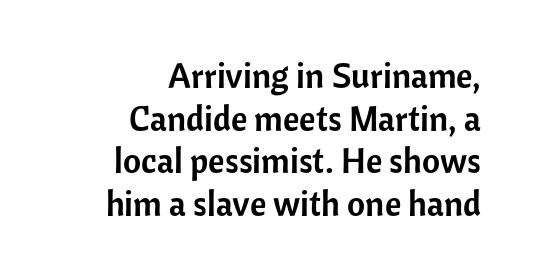
{"serif": "no", "italic": "no", "width": "normal", "stroke_contrast": "low", "x_height": "medium", "monospaced": "no", "underline": "no", "align": "right", "line_spacing_ratio": 1.22, "letter_spacing": "normal", "letter_spacing_em": 0.0, "glyph_px": 35}
